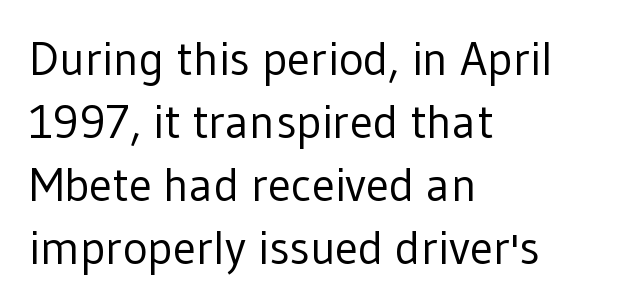
Q: Is the text bold? A: No.
Q: Is the text italic (slanted)? A: No, it is upright.
Q: Is the typeface a serif or a sans-serif typeface? A: Sans-serif.
Q: Is the text underlined? A: No.
Q: How is the paragraph aligned? A: Left-aligned.
Q: Is the spacing between letters normal or unusually wide? A: Normal.
Q: Is the spacing between lines tight, normal or loose? A: Normal.
Q: Width (condensed, normal, or wide)? A: Normal.
Q: Stroke contrast? A: Low.
Q: x-height? A: Medium.
Q: Monospaced? A: No.
